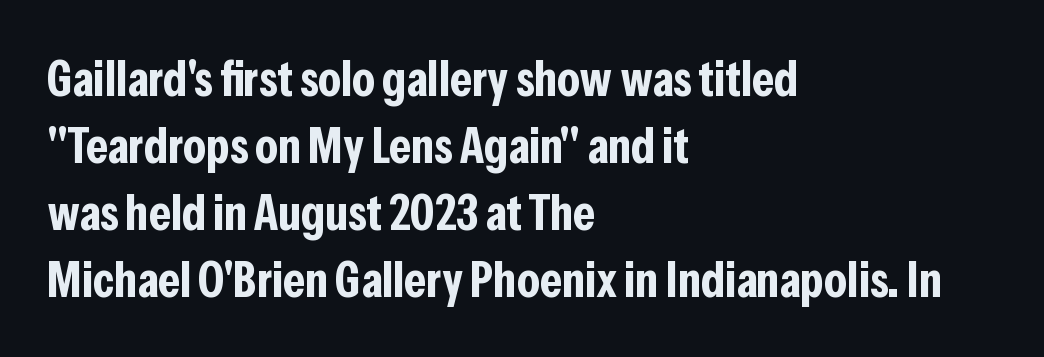
Posture: straight, roman, zero tilt. Unmarked baselines from the first word to the last. Each letter keeps its own natural width here, so spacing adapts to shape. The letters carry no serifs — their stems end cleanly without finishing strokes. The letters sit at their default tracking, neither squeezed nor spread.
